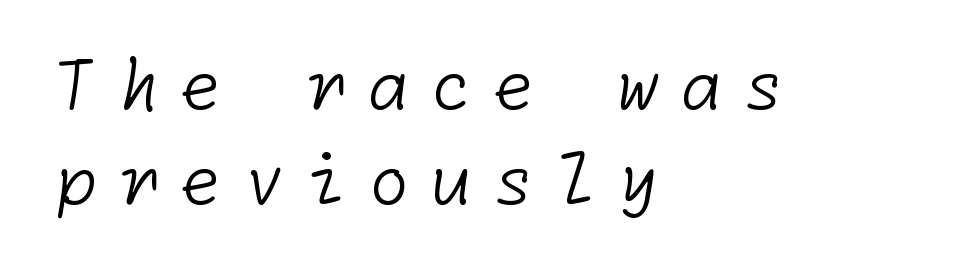
Line starts are locked; line ends wander. The space between consecutive lines is moderate. Honestly, the letter spacing is so wide it's the main thing you notice. Check the space under the baseline: it is left empty. Observe the absence of serifs on each vertical stroke in this sample. The font sits on the lighter half of the weight spectrum, regular included.
